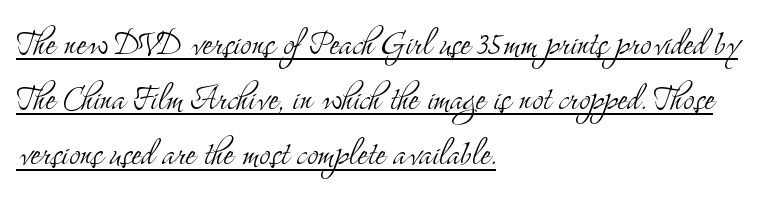
Q: Is the text bold? A: No.
Q: Is the text italic (slanted)? A: Yes.
Q: Is the typeface a serif or a sans-serif typeface? A: Serif.
Q: Is the text underlined? A: Yes.
Q: How is the paragraph aligned? A: Left-aligned.
Q: Is the spacing between letters normal or unusually wide? A: Normal.
Q: Is the spacing between lines tight, normal or loose? A: Normal.
Q: Width (condensed, normal, or wide)? A: Condensed.
Q: Stroke contrast? A: Medium.
Q: x-height? A: Small.
Q: Monospaced? A: No.
